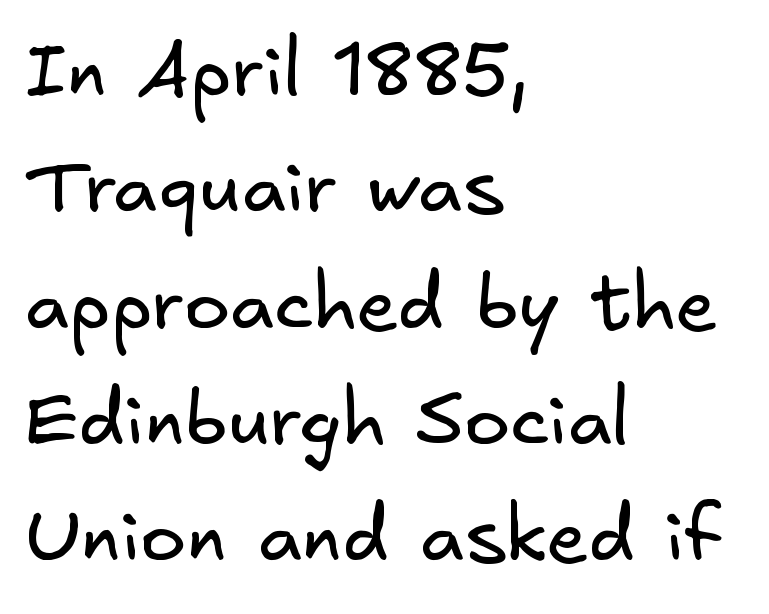
The image shows 77 px regular-weight sans-serif type; set left-aligned, normal line spacing (1.51x), normal letter spacing, not underlined; low stroke contrast and a small x-height.
